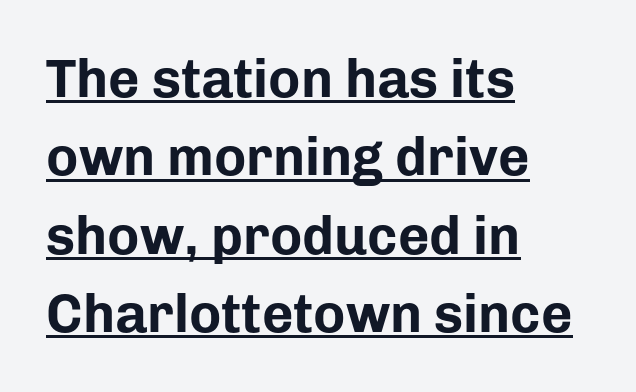
Here the designer chose a conventional face with non-uniform glyph widths. Rows of type keep a routine distance in the vertical direction. Set as a true bold cut, around the 700 mark. The passage shown is underscored from start to finish. The setting favours the left margin, as ordinary paragraphs usually do. Does the lettering tilt? It doesn't — this is upright.
